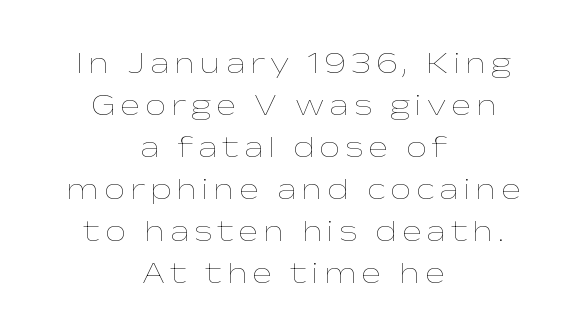
A bare baseline throughout the passage. The typography opts for an upright posture over an oblique one. Stroke mass is kept to a normal reading level or below. Normally led — the rows are evenly, conventionally spaced. Where is the straight margin? There isn't one; the lines are centered. Varying glyph widths throughout — classic text-font behaviour.
